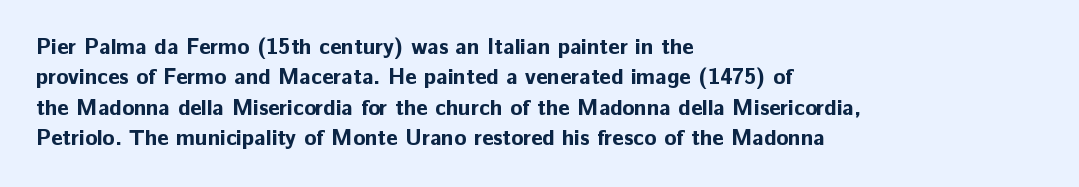
The image shows 22 px bold type, upright; set left-aligned, normal line spacing (1.38x), normal letter spacing, not underlined.
